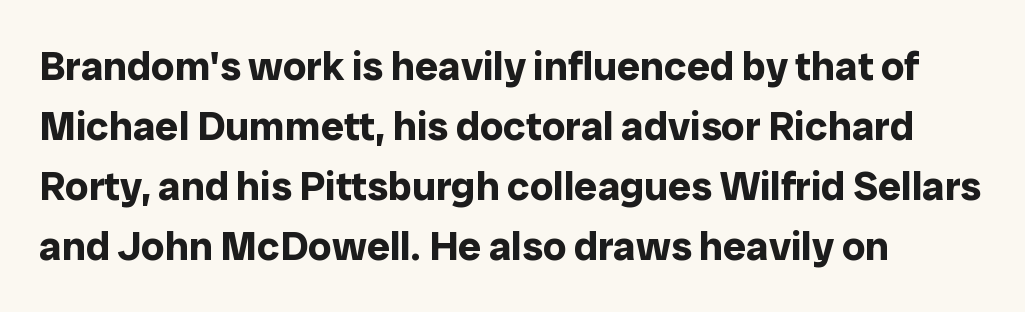
The image shows 41 px bold sans-serif type, upright; set left-aligned, normal line spacing (1.46x), normal letter spacing, not underlined; low stroke contrast and a medium x-height.
